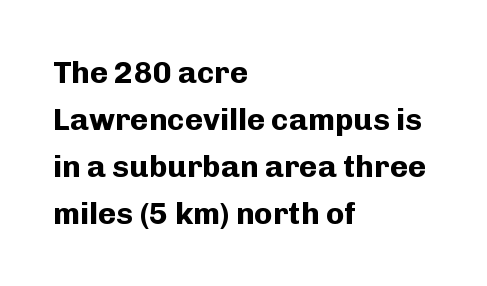
The image shows 31 px bold sans-serif type, upright; set left-aligned, normal line spacing (1.52x), normal letter spacing, not underlined; low stroke contrast and a medium x-height.
